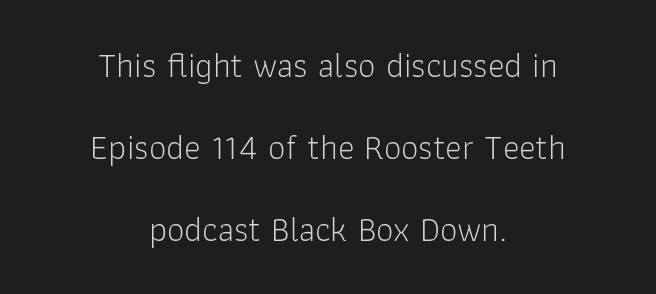
The image shows 35 px light sans-serif type, upright; set centered, loose line spacing (2.35x), normal letter spacing, not underlined; low stroke contrast and a medium x-height.
